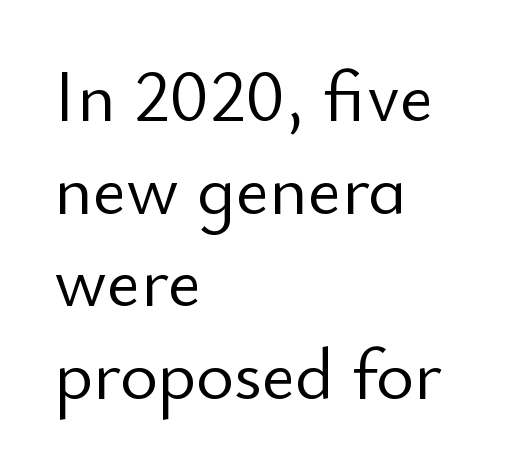
{"serif": "no", "italic": "no", "bold": "no", "weight": "light", "width": "normal", "stroke_contrast": "low", "x_height": "small", "monospaced": "no", "underline": "no", "align": "left", "line_spacing": "normal", "line_spacing_ratio": 1.27, "letter_spacing": "normal", "letter_spacing_em": 0.0, "glyph_px": 73}
